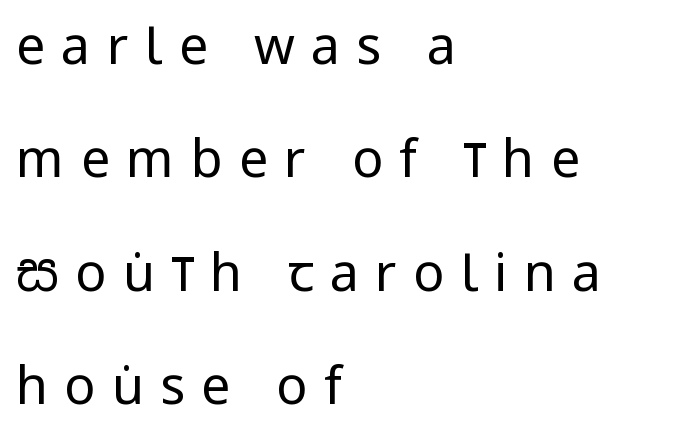
The image shows 52 px regular-weight, condensed sans-serif type, upright; set left-aligned, loose line spacing (2.18x), unusually wide letter spacing (+0.31 em), not underlined; low stroke contrast and a large x-height.
